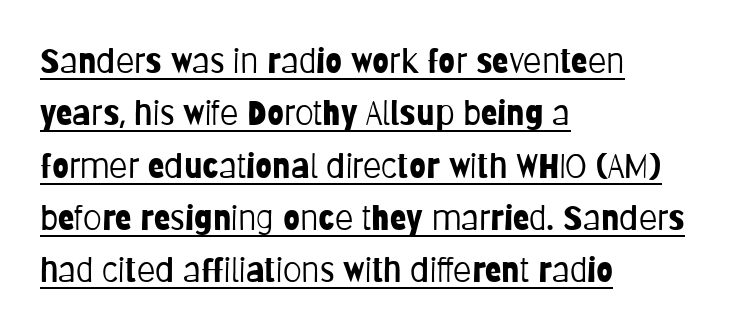
Serifs: no, the terminals of the letterforms are clean. The strokes carry an ordinary text weight at most. Decoration check: the copy is underlined. The line texture is even and compact thanks to regular tracking. Each line starts at the same left margin while the right side varies.
